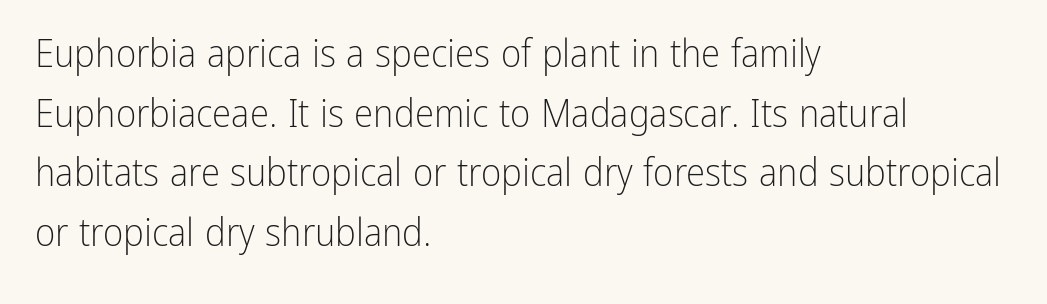
Q: Is the text bold? A: No.
Q: Is the text italic (slanted)? A: No, it is upright.
Q: Is the typeface a serif or a sans-serif typeface? A: Sans-serif.
Q: Is the text underlined? A: No.
Q: How is the paragraph aligned? A: Left-aligned.
Q: Is the spacing between letters normal or unusually wide? A: Normal.
Q: Is the spacing between lines tight, normal or loose? A: Normal.
Q: Width (condensed, normal, or wide)? A: Condensed.
Q: Stroke contrast? A: Low.
Q: x-height? A: Medium.
Q: Monospaced? A: No.
